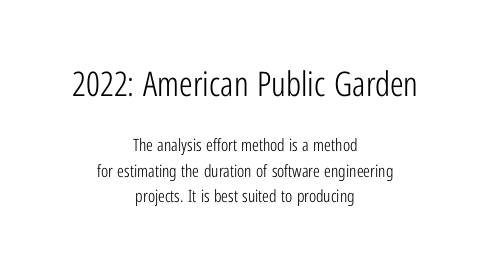
The image shows 34 px light, condensed sans-serif type, upright; set centered, normal line spacing (1.5x), normal letter spacing, not underlined; the first (top) block is 2.0x larger; low stroke contrast and a medium x-height.
